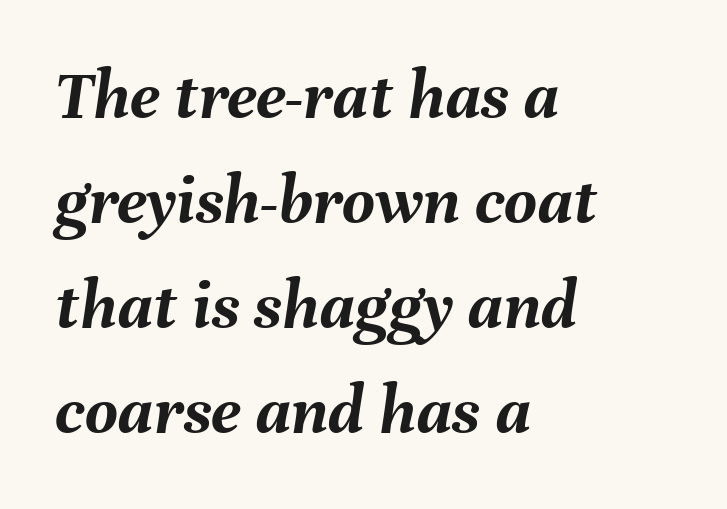
{"italic": "yes", "lean": "right", "slant_degrees": 8, "bold": "yes", "weight": "semibold", "width": "normal", "stroke_contrast": "medium", "x_height": "medium", "monospaced": "no", "underline": "no", "align": "left", "line_spacing": "normal", "line_spacing_ratio": 1.48, "letter_spacing": "normal", "letter_spacing_em": 0.0, "glyph_px": 71}
